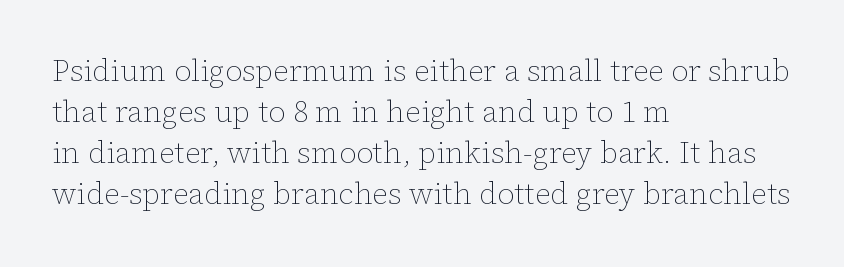
Q: Is the text bold? A: No.
Q: Is the text italic (slanted)? A: No, it is upright.
Q: Is the text underlined? A: No.
Q: How is the paragraph aligned? A: Left-aligned.
Q: Is the spacing between letters normal or unusually wide? A: Normal.
Q: Is the spacing between lines tight, normal or loose? A: Normal.
Q: Width (condensed, normal, or wide)? A: Normal.
Q: Stroke contrast? A: Low.
Q: x-height? A: Medium.
Q: Monospaced? A: No.
